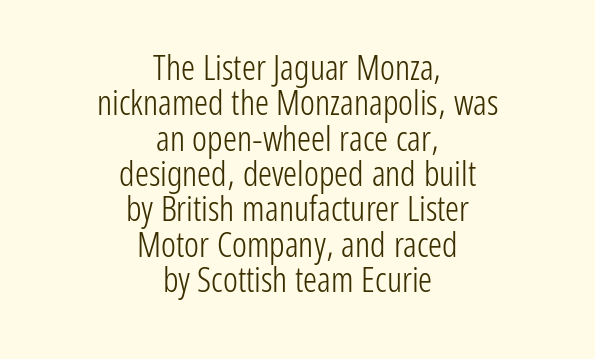
{"serif": "no", "italic": "no", "bold": "no", "weight": "light", "width": "condensed", "stroke_contrast": "low", "x_height": "medium", "monospaced": "no", "underline": "no", "align": "center", "line_spacing": "tight", "line_spacing_ratio": 1.01, "letter_spacing": "normal", "letter_spacing_em": 0.0, "glyph_px": 35}
